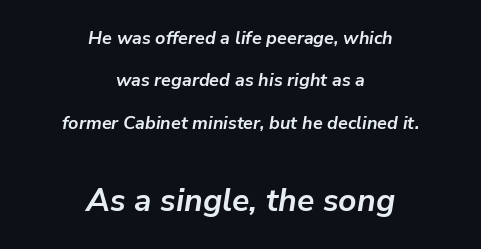
{"italic": "yes", "lean": "right", "slant_degrees": 9, "bold": "yes", "weight": "semibold", "width": "normal", "stroke_contrast": "low", "x_height": "medium", "monospaced": "no", "underline": "no", "align": "center", "line_spacing": "loose", "line_spacing_ratio": 2.36, "letter_spacing": "normal", "letter_spacing_em": 0.0, "larger_block": "second", "size_ratio": 1.78, "glyph_px": 32}
